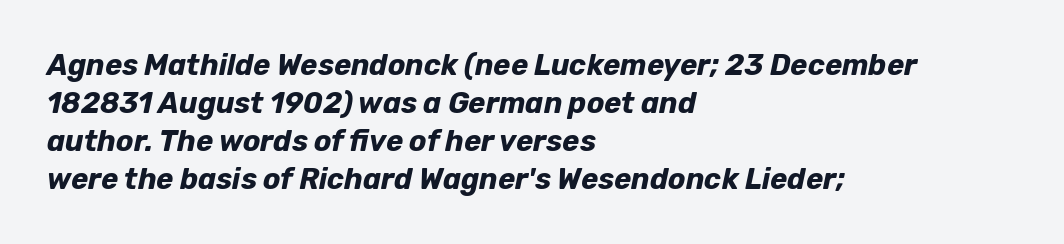
The image shows 29 px bold type, italic (leaning right); set left-aligned, normal line spacing (1.31x), normal letter spacing, not underlined; low stroke contrast and a medium x-height.
